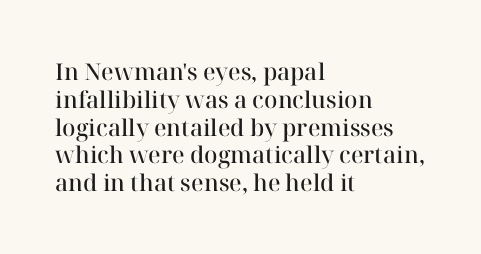
{"italic": "no", "bold": "semi", "underline": "no", "align": "left", "line_spacing_ratio": 1.21, "letter_spacing": "normal", "letter_spacing_em": 0.0, "glyph_px": 23}
